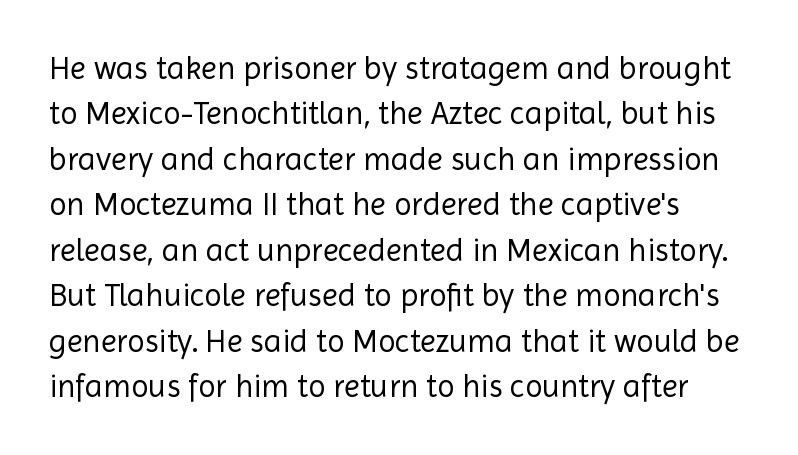
Character widths vary here, with narrow letters taking less room than wide ones. The line-height multiplier appears to be the usual default. Observe the ordinary spacing: letters are neighbours, not strangers. On a weight scale, this lands at 450 or below.
